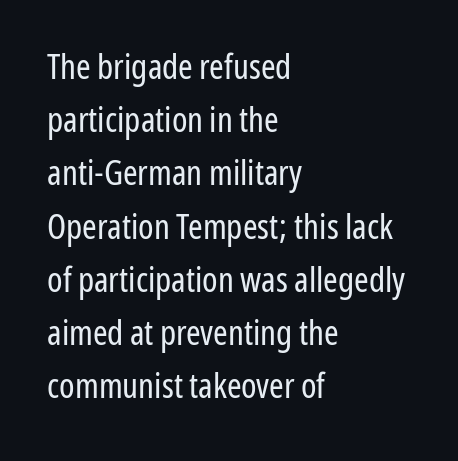
Unlike italic type, these characters show no tilt at all. Leading matches the norm, producing a regular column. The ragged edge is on the right, which tells us the setting is flush left. These lines keep a tight, regular rhythm from letter to letter.
